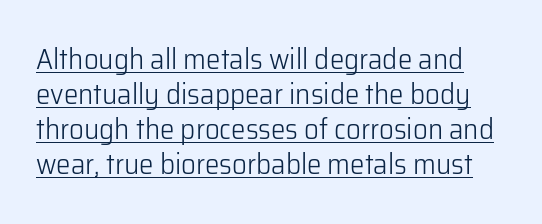
{"serif": "no", "italic": "no", "bold": "no", "weight": "light", "width": "normal", "stroke_contrast": "low", "x_height": "medium", "monospaced": "no", "underline": "yes", "line_spacing_ratio": 1.21, "letter_spacing": "normal", "letter_spacing_em": 0.0, "glyph_px": 29}
